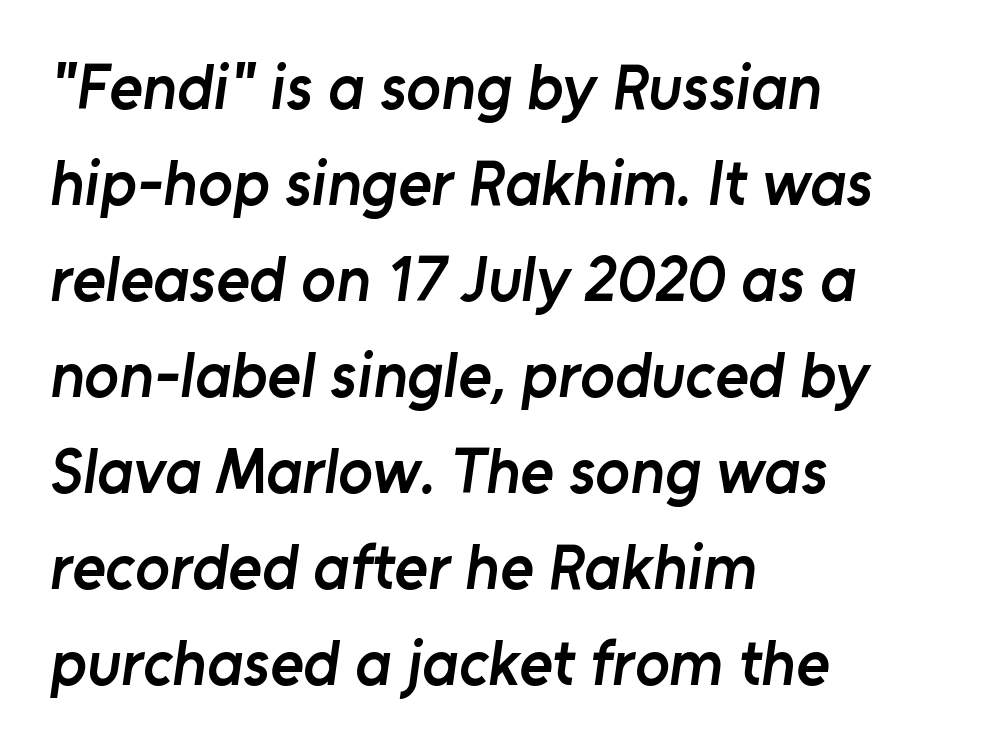
The image shows 64 px semibold sans-serif type; set left-aligned, normal line spacing (1.5x), normal letter spacing, not underlined; low stroke contrast and a medium x-height.
